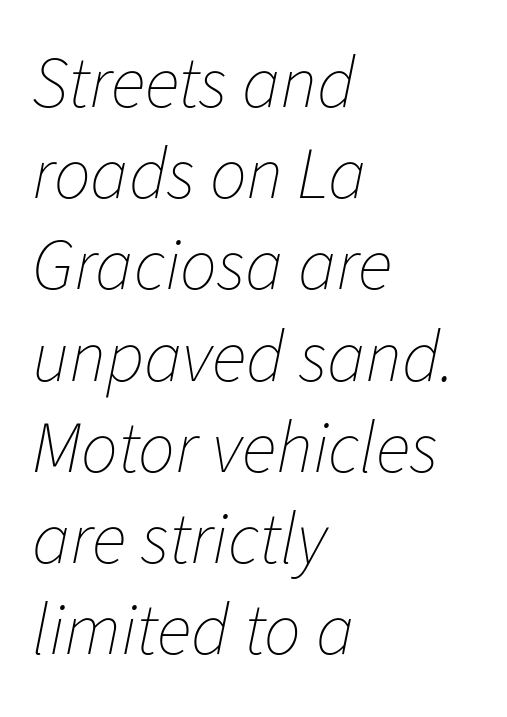
Q: Is the text bold? A: No.
Q: Is the text italic (slanted)? A: Yes, it leans right by about 11 degrees.
Q: Is the text underlined? A: No.
Q: How is the paragraph aligned? A: Left-aligned.
Q: Is the spacing between letters normal or unusually wide? A: Normal.
Q: Is the spacing between lines tight, normal or loose? A: Normal.
Q: Width (condensed, normal, or wide)? A: Normal.
Q: Stroke contrast? A: Low.
Q: x-height? A: Medium.
Q: Monospaced? A: No.
